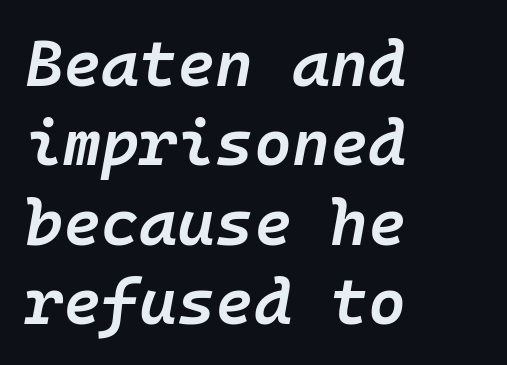
Q: Is the text bold? A: Semi-bold.
Q: Is the text italic (slanted)? A: Yes, it leans right by about 10 degrees.
Q: Is the text underlined? A: No.
Q: How is the paragraph aligned? A: Left-aligned.
Q: Is the spacing between letters normal or unusually wide? A: Normal.
Q: Width (condensed, normal, or wide)? A: Normal.
Q: Stroke contrast? A: Low.
Q: x-height? A: Medium.
Q: Monospaced? A: Yes.
